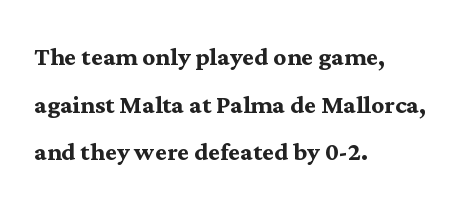
The image shows 32 px semibold serif type, upright; set left-aligned, normal line spacing (1.49x), normal letter spacing, not underlined; medium stroke contrast and a medium x-height.
